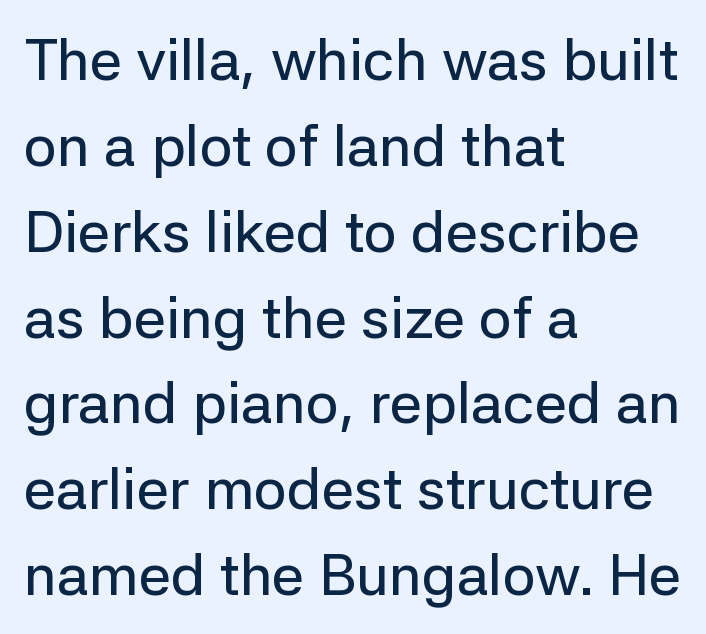
{"serif": "no", "italic": "no", "width": "normal", "stroke_contrast": "low", "x_height": "medium", "monospaced": "no", "underline": "no", "align": "left", "line_spacing": "normal", "line_spacing_ratio": 1.48, "letter_spacing": "normal", "letter_spacing_em": 0.0, "glyph_px": 58}
